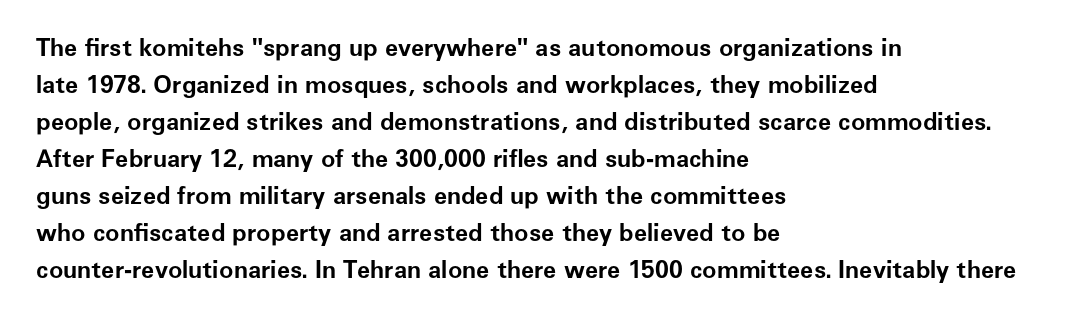
The image shows 24 px bold type, upright; set left-aligned, normal line spacing (1.54x), normal letter spacing, not underlined.
